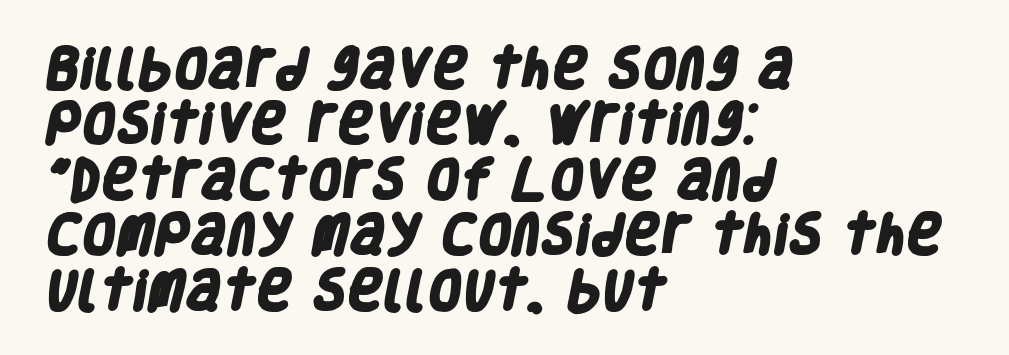
Each word holds together tightly as a unit, with standard inter-letter gaps. The lines are quadded left. The leading is moderate, giving the passage an even texture. Thick stems and heavy bowls — unmistakably bold. You could not count columns in this text — the font is proportionally spaced. Has an underline been added? It has not.
